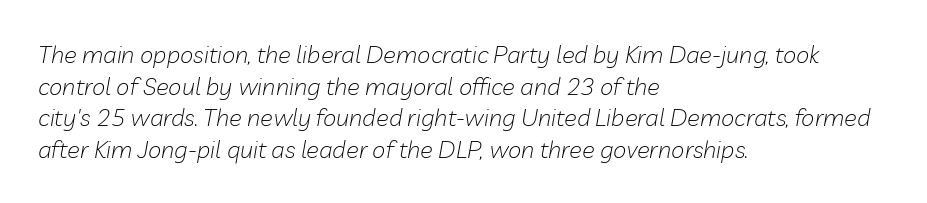
{"italic": "yes", "lean": "right", "slant_degrees": 10, "bold": "no", "underline": "no", "align": "left", "line_spacing": "normal", "line_spacing_ratio": 1.32, "letter_spacing": "normal", "letter_spacing_em": 0.0, "glyph_px": 24}
